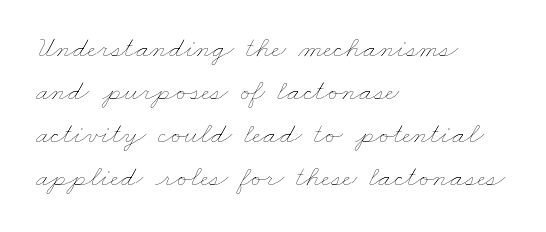
Q: Is the text bold? A: No.
Q: Is the text underlined? A: No.
Q: How is the paragraph aligned? A: Left-aligned.
Q: Is the spacing between letters normal or unusually wide? A: Normal.
Q: Is the spacing between lines tight, normal or loose? A: Normal.
Q: Width (condensed, normal, or wide)? A: Wide.
Q: Stroke contrast? A: Low.
Q: x-height? A: Small.
Q: Monospaced? A: No.
